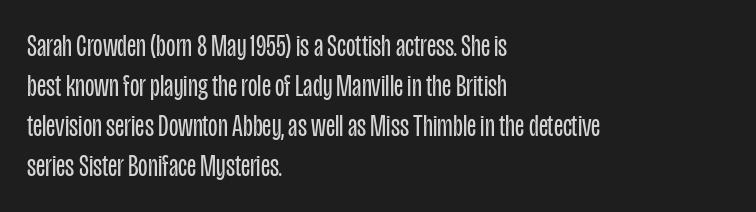
{"serif": "no", "italic": "no", "bold": "no", "weight": "regular", "width": "condensed", "stroke_contrast": "low", "x_height": "large", "monospaced": "no", "underline": "no", "align": "left", "line_spacing": "normal", "line_spacing_ratio": 1.29, "letter_spacing": "normal", "letter_spacing_em": 0.0, "glyph_px": 31}
